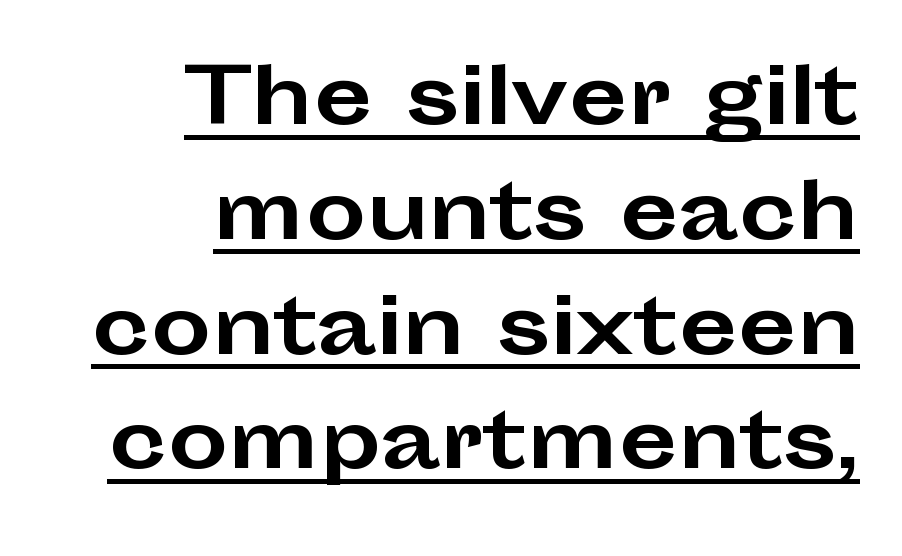
{"serif": "no", "italic": "no", "bold": "yes", "weight": "bold", "width": "wide", "stroke_contrast": "low", "x_height": "medium", "monospaced": "no", "underline": "yes", "align": "right", "line_spacing": "normal", "line_spacing_ratio": 1.51, "letter_spacing": "normal", "letter_spacing_em": 0.0, "glyph_px": 76}
